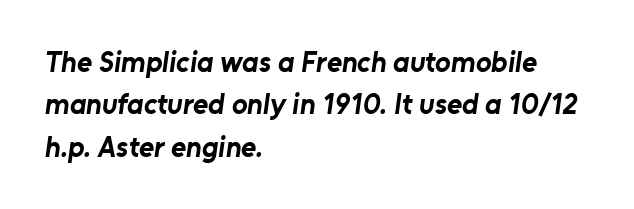
The image shows 29 px bold sans-serif type; set left-aligned, normal line spacing (1.46x), normal letter spacing, not underlined; low stroke contrast and a medium x-height.
